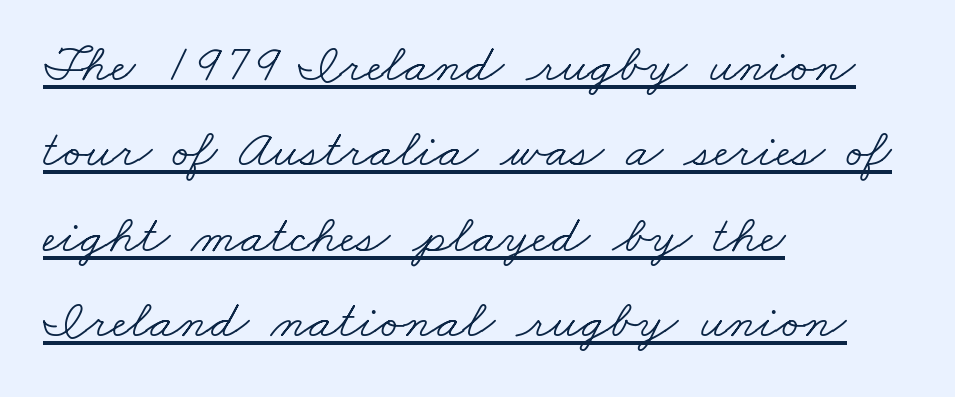
The image shows 54 px light, wide serif type; set left-aligned, normal line spacing (1.58x), normal letter spacing, underlined; low stroke contrast and a small x-height.
